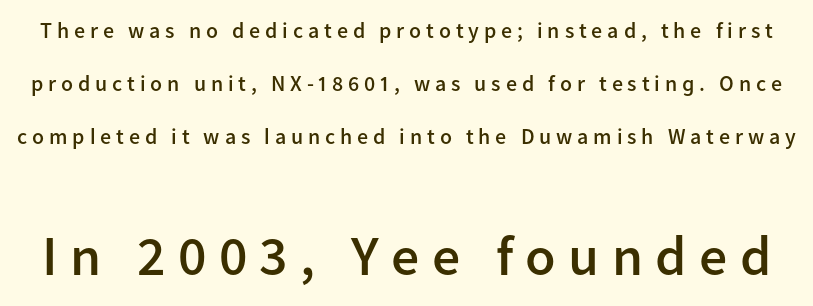
{"serif": "no", "italic": "no", "bold": "semi", "weight": "semibold", "width": "normal", "stroke_contrast": "low", "x_height": "medium", "monospaced": "no", "underline": "no", "line_spacing": "loose", "line_spacing_ratio": 2.41, "letter_spacing": "wide", "letter_spacing_em": 0.22, "larger_block": "second", "size_ratio": 2.55, "glyph_px": 56}
